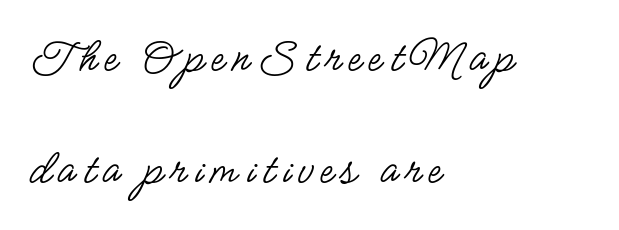
The image shows 50 px regular-weight, condensed sans-serif type; set left-aligned, loose line spacing (2.25x), not underlined; low stroke contrast and a small x-height.
